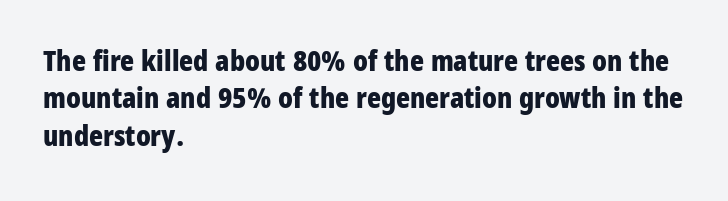
The image shows 29 px bold, condensed sans-serif type, upright; set left-aligned, normal line spacing (1.29x), normal letter spacing, not underlined; low stroke contrast and a large x-height.
